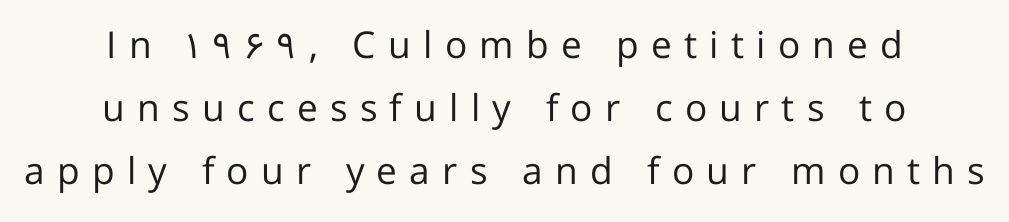
What kind of face is this? One without serifs — a sans. Descenders are the only things crossing below the line. Rows of type keep a routine distance in the vertical direction. The compositor balanced each line on the midline. You could not count columns in this text — the font is proportionally spaced.
